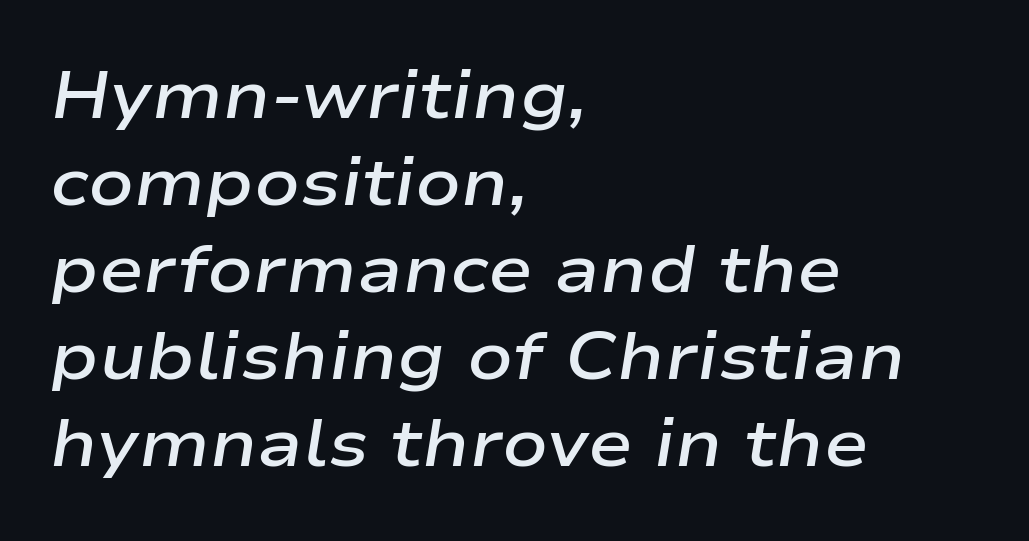
The image shows 67 px semibold, wide type, italic (leaning right); set left-aligned, normal line spacing (1.3x), normal letter spacing, not underlined; low stroke contrast and a medium x-height.
